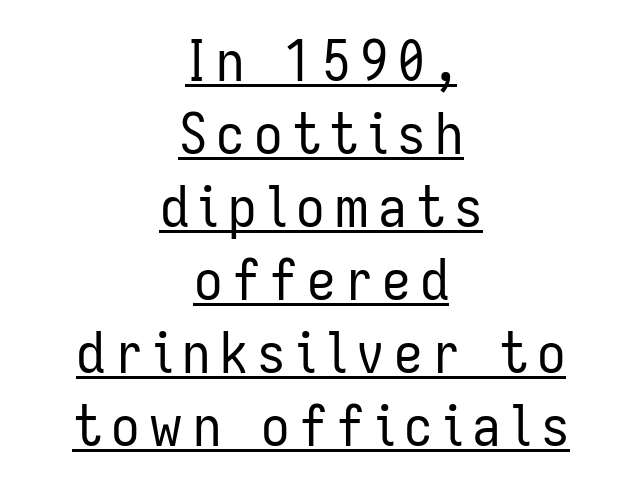
{"serif": "no", "italic": "no", "bold": "no", "weight": "regular", "width": "condensed", "stroke_contrast": "low", "x_height": "medium", "monospaced": "no", "underline": "yes", "align": "center", "line_spacing": "normal", "line_spacing_ratio": 1.28, "glyph_px": 57}
